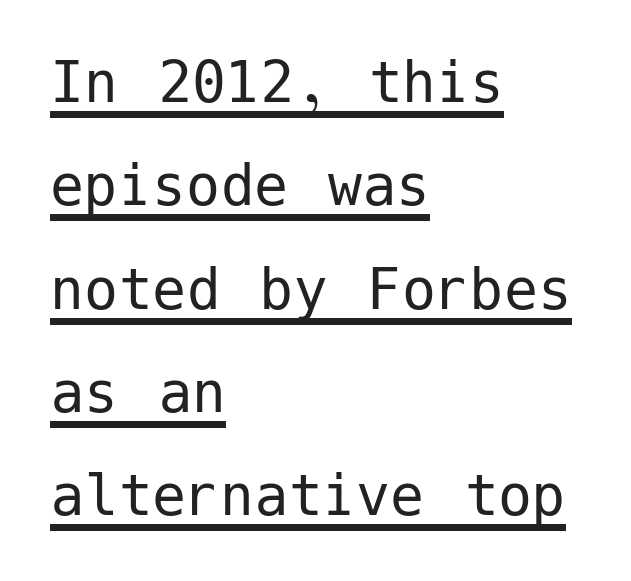
The image shows 68 px regular-weight sans-serif type, upright; set left-aligned, normal line spacing (1.52x), normal letter spacing, underlined; low stroke contrast and a medium x-height.
